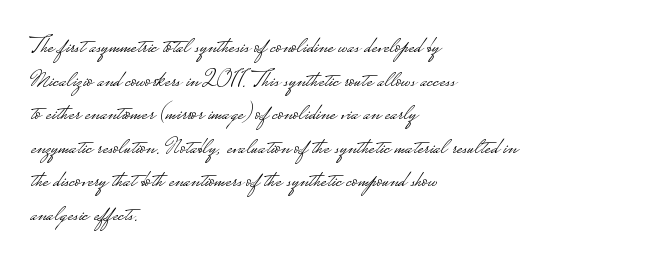
The image shows 24 px text type; set left-aligned, normal line spacing (1.4x), normal letter spacing, not underlined.
